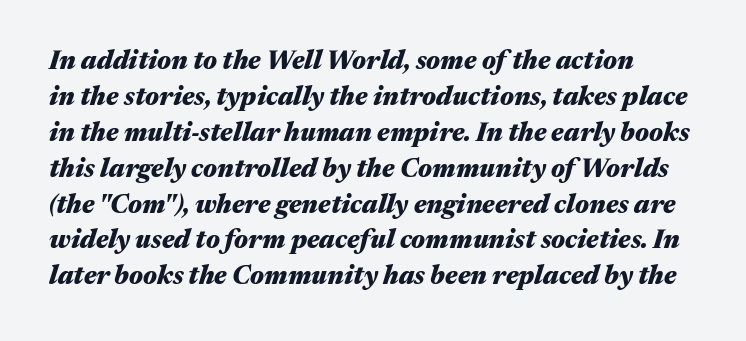
One glance says typical: line gaps are just what's usual. Posture: slanted. Glance below the letters and you will spot only blank space. Honestly, the letter spacing is just normal — you wouldn't notice it. Students, this is bold: see how much ink each stroke carries.
